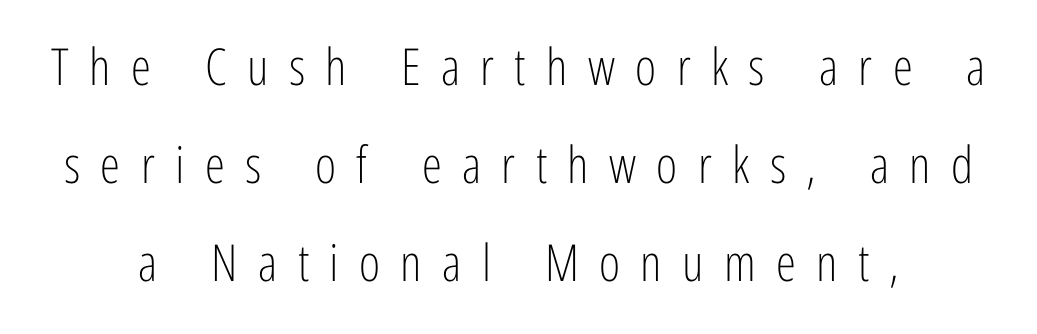
The image shows 51 px light, condensed sans-serif type, upright; set loose line spacing (1.92x), unusually wide letter spacing (+0.4 em), not underlined; low stroke contrast and a medium x-height.
